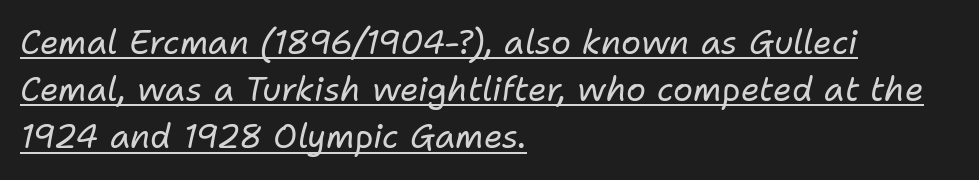
Q: Is the text bold? A: No.
Q: Is the text italic (slanted)? A: Yes, it leans right by about 11 degrees.
Q: Is the text underlined? A: Yes.
Q: How is the paragraph aligned? A: Left-aligned.
Q: Is the spacing between letters normal or unusually wide? A: Normal.
Q: Is the spacing between lines tight, normal or loose? A: Normal.
Q: Width (condensed, normal, or wide)? A: Normal.
Q: Stroke contrast? A: Low.
Q: x-height? A: Medium.
Q: Monospaced? A: No.
